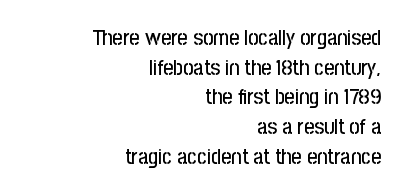
The image shows 22 px text type, upright; set right-aligned, normal line spacing (1.35x), normal letter spacing, not underlined.
